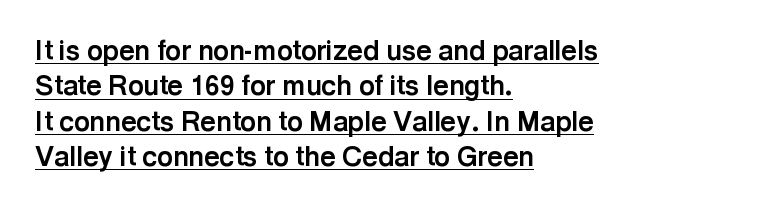
Q: Is the text bold? A: Yes.
Q: Is the text italic (slanted)? A: No, it is upright.
Q: Is the text underlined? A: Yes.
Q: How is the paragraph aligned? A: Left-aligned.
Q: Is the spacing between letters normal or unusually wide? A: Normal.
Q: Is the spacing between lines tight, normal or loose? A: Normal.
